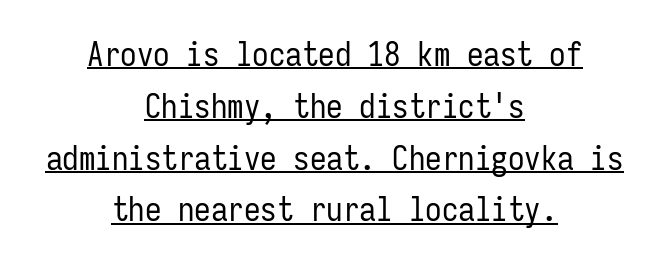
Every character here occupies the same horizontal width, giving the sample a typewriter-like rhythm. Does the leading feel generous? No, just average. Inter-character spacing is left at the font's built-in metrics. The letters look calm and open, with moderate or lighter stems. Leftover space on each line is divided equally before and after the words. Posture: vertical.
